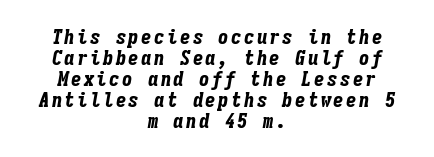
{"italic": "yes", "lean": "right", "slant_degrees": 9, "bold": "yes", "underline": "no", "align": "center", "line_spacing": "tight", "line_spacing_ratio": 1.0, "glyph_px": 21}
